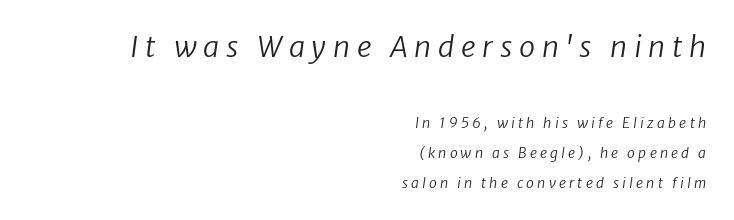
{"italic": "yes", "lean": "right", "slant_degrees": 8, "bold": "no", "weight": "regular", "width": "normal", "stroke_contrast": "low", "x_height": "medium", "monospaced": "no", "underline": "no", "align": "right", "line_spacing": "loose", "line_spacing_ratio": 2.15, "letter_spacing": "wide", "letter_spacing_em": 0.23, "larger_block": "first", "size_ratio": 2.07, "glyph_px": 29}
